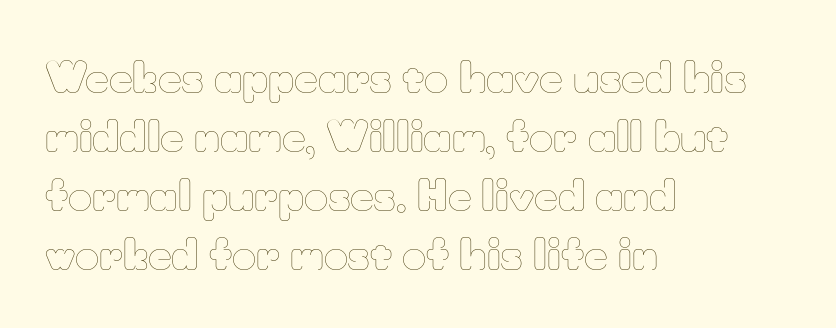
The image shows 41 px thin type, upright; set left-aligned, normal line spacing (1.44x), normal letter spacing, not underlined; low stroke contrast and a small x-height.
